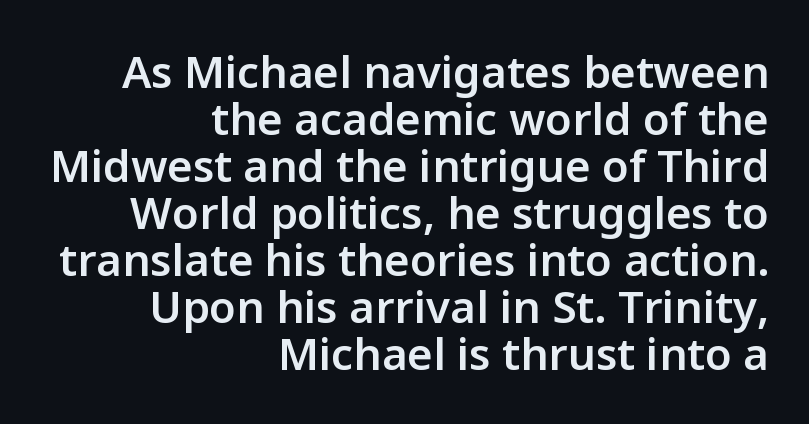
Stroke thickness is moderately raised; the sample reads as semibold. Does the copy run flush right? Yes — the right margin is perfectly even. Characters follow at the spacing the type designer built in. Lines of text with bare space underneath. Looks like regular typesetting: each glyph gets only the width it needs.
